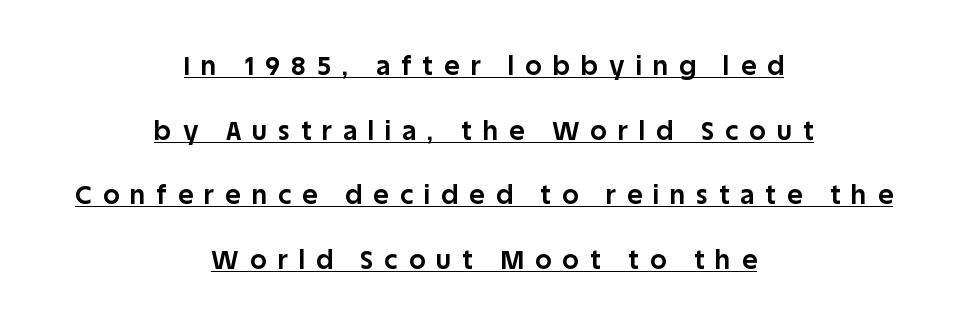
Q: Is the text bold? A: Yes.
Q: Is the text italic (slanted)? A: No, it is upright.
Q: Is the text underlined? A: Yes.
Q: How is the paragraph aligned? A: Centered.
Q: Is the spacing between letters normal or unusually wide? A: Unusually wide.
Q: Is the spacing between lines tight, normal or loose? A: Loose.
